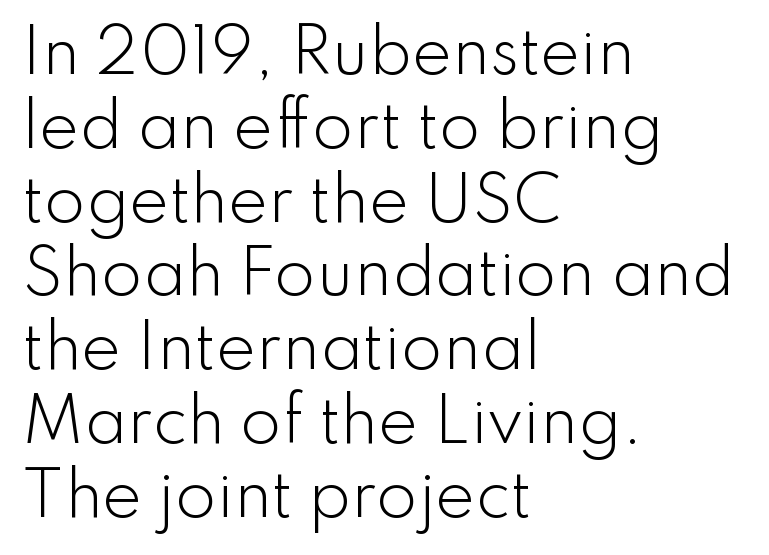
Is this a fixed-width face? No — the glyphs have proportional, varying widths. Nope, no serifs anywhere on these letters. This sample uses an upright cut, with every glyph sitting square on the baseline. Which margin do the lines hug? The left one — the right edge is uneven. The strip under each line holds only bare page. Think standard paragraph weight, or any step lighter than that.
